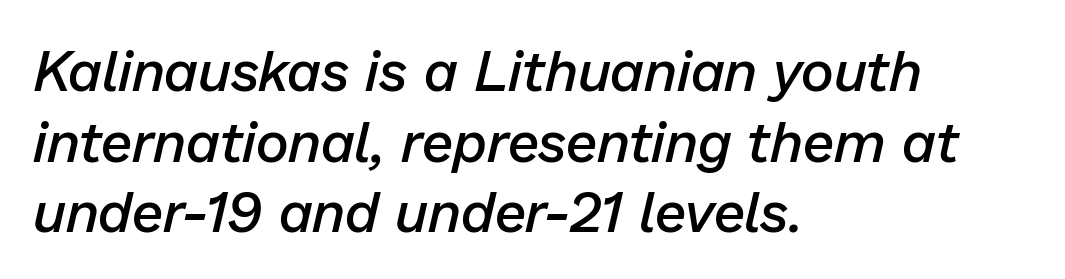
Q: Is the text bold? A: Semi-bold.
Q: Is the text italic (slanted)? A: Yes, it leans right by about 13 degrees.
Q: Is the text underlined? A: No.
Q: How is the paragraph aligned? A: Left-aligned.
Q: Is the spacing between letters normal or unusually wide? A: Normal.
Q: Width (condensed, normal, or wide)? A: Normal.
Q: Stroke contrast? A: Low.
Q: x-height? A: Medium.
Q: Monospaced? A: No.
